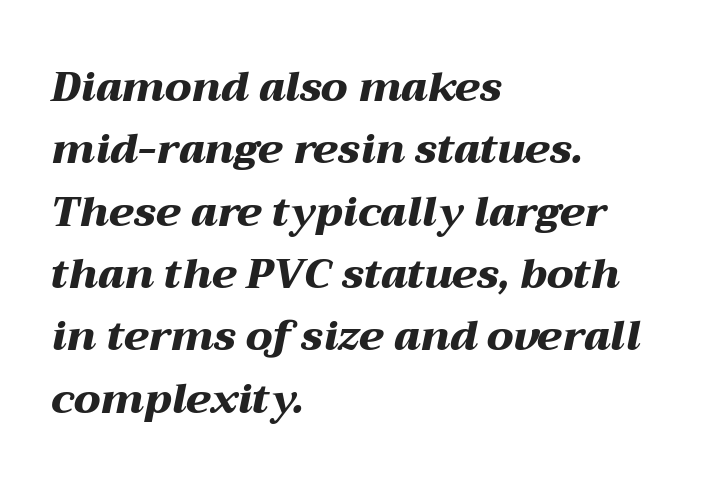
{"italic": "yes", "lean": "right", "slant_degrees": 12, "bold": "yes", "weight": "heavy", "width": "wide", "stroke_contrast": "medium", "x_height": "medium", "monospaced": "no", "underline": "no", "align": "left", "line_spacing": "normal", "line_spacing_ratio": 1.52, "letter_spacing": "normal", "letter_spacing_em": 0.0, "glyph_px": 41}
